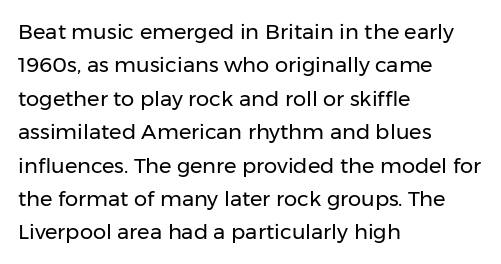
The image shows 21 px text type, upright; set left-aligned, normal line spacing (1.59x), normal letter spacing, not underlined.
